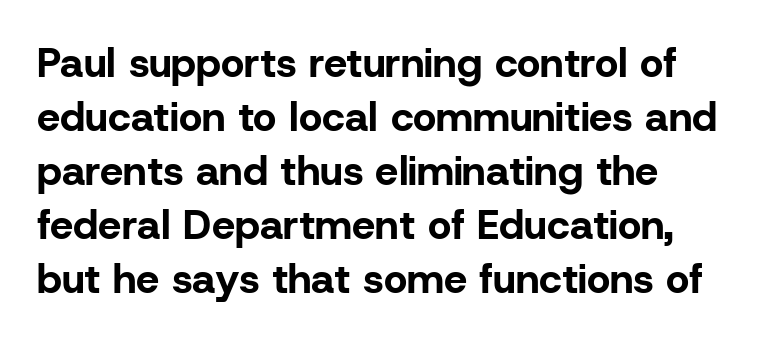
The image shows 41 px bold sans-serif type, upright; set normal line spacing (1.32x), normal letter spacing, not underlined; low stroke contrast and a medium x-height.
